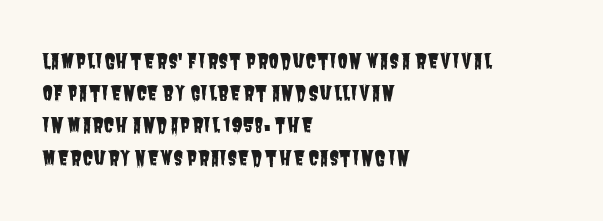
Students, note that the glyphs here touch the page at normal intervals. A clean baseline with only descenders dipping below it. Horizontal alignment here is leftward, the default for most running prose. A typesetter would call this leading conventional body-copy spacing.
